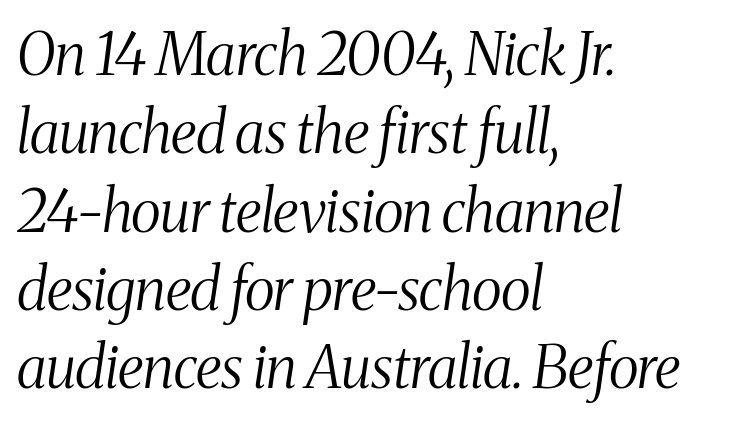
{"serif": "yes", "italic": "yes", "lean": "right", "slant_degrees": 8, "bold": "no", "weight": "light", "width": "condensed", "stroke_contrast": "medium", "x_height": "medium", "monospaced": "no", "underline": "no", "align": "left", "line_spacing": "normal", "line_spacing_ratio": 1.35, "letter_spacing": "normal", "letter_spacing_em": 0.0, "glyph_px": 58}
